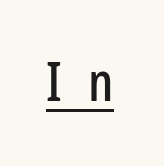
The image shows 54 px condensed sans-serif type, upright; set unusually wide letter spacing (+0.48 em), underlined; low stroke contrast and a medium x-height.
